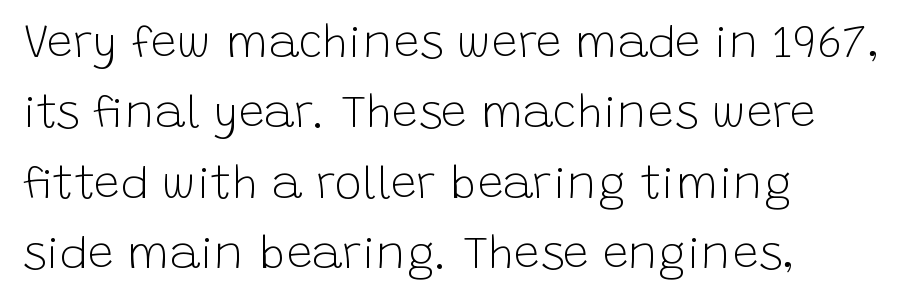
Standard letterfit; no display-style spreading of the glyphs. Only glyphs here, with clear space below each row. The rendering uses natural spacing where letterforms have individual widths. Left-aligned paragraph, ragged on the right.
